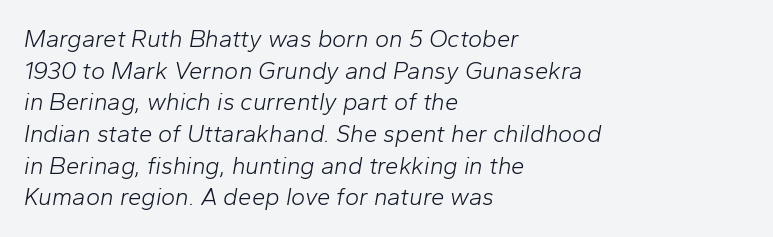
Glance below the letters and you will spot only blank space. A normal amount of white space separates one row of letters from the next. These lines stack with their left ends in a neat column. No heavy texture on the line: the type isn't bold. Here the glyphs are tracked normally, forming tight word shapes.
